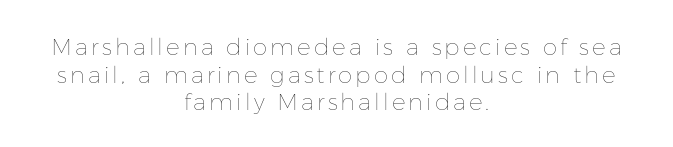
Casual observation: everything's sitting right in the middle. The lettering stays uniformly vertical, giving the passage a roman look. Descenders hang freely into open space. Unbolded letterforms with no extra heft.
